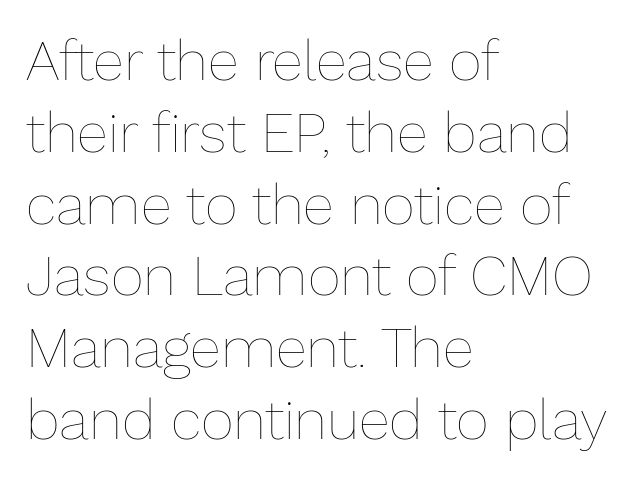
Q: Is the text bold? A: No.
Q: Is the text italic (slanted)? A: No, it is upright.
Q: Is the text underlined? A: No.
Q: How is the paragraph aligned? A: Left-aligned.
Q: Is the spacing between letters normal or unusually wide? A: Normal.
Q: Is the spacing between lines tight, normal or loose? A: Normal.
Q: Width (condensed, normal, or wide)? A: Normal.
Q: Stroke contrast? A: Low.
Q: x-height? A: Medium.
Q: Monospaced? A: No.
